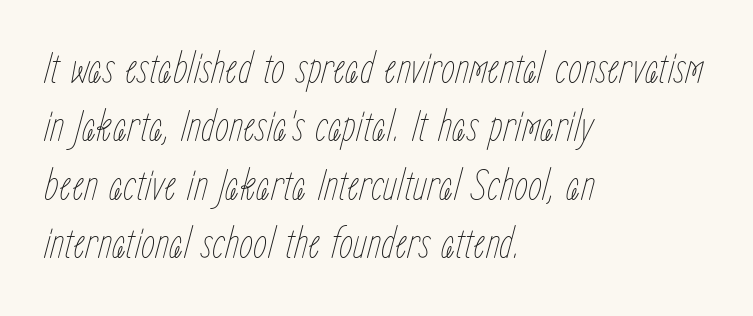
Q: Is the text bold? A: No.
Q: Is the text italic (slanted)? A: Yes, it leans right by about 15 degrees.
Q: Is the text underlined? A: No.
Q: How is the paragraph aligned? A: Left-aligned.
Q: Is the spacing between letters normal or unusually wide? A: Normal.
Q: Is the spacing between lines tight, normal or loose? A: Normal.
Q: Width (condensed, normal, or wide)? A: Condensed.
Q: Stroke contrast? A: Low.
Q: x-height? A: Medium.
Q: Monospaced? A: No.
